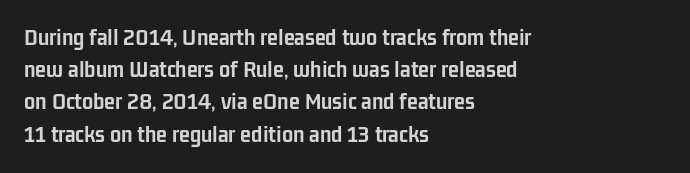
{"italic": "no", "bold": "yes", "underline": "no", "align": "left", "line_spacing": "normal", "line_spacing_ratio": 1.29, "letter_spacing": "normal", "letter_spacing_em": 0.0, "glyph_px": 25}
